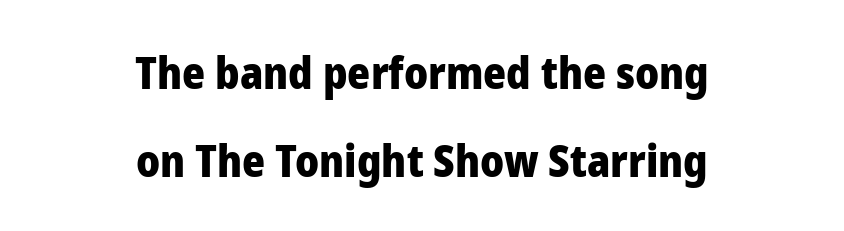
Q: Is the text bold? A: Yes.
Q: Is the text italic (slanted)? A: No, it is upright.
Q: Is the typeface a serif or a sans-serif typeface? A: Sans-serif.
Q: Is the text underlined? A: No.
Q: How is the paragraph aligned? A: Centered.
Q: Is the spacing between letters normal or unusually wide? A: Normal.
Q: Is the spacing between lines tight, normal or loose? A: Loose.
Q: Width (condensed, normal, or wide)? A: Normal.
Q: Stroke contrast? A: Low.
Q: x-height? A: Medium.
Q: Monospaced? A: No.
